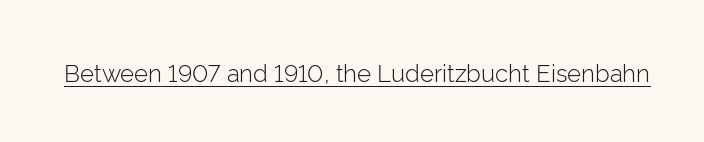
{"italic": "no", "bold": "no", "underline": "yes", "letter_spacing": "normal", "letter_spacing_em": 0.0, "glyph_px": 24}
